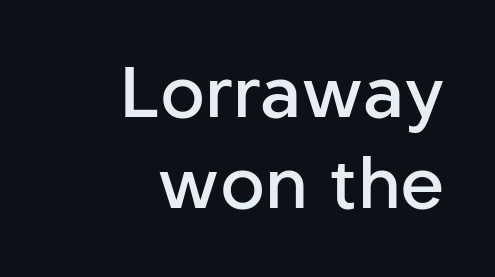
This is the regular roman posture of the typeface. The paragraph has a hard right edge and a soft left edge. Line spacing here is normal. Just letters on the line, the space beneath them empty. The font family rendered here belongs to the sans-serif group.
